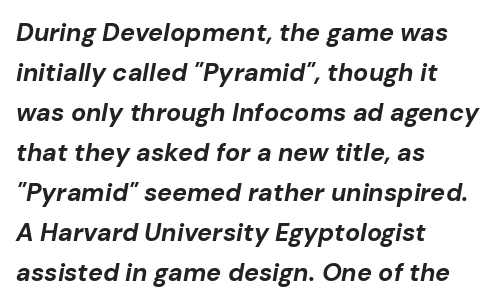
Q: Is the text bold? A: Yes.
Q: Is the text italic (slanted)? A: Yes, it leans right by about 10 degrees.
Q: Is the text underlined? A: No.
Q: How is the paragraph aligned? A: Left-aligned.
Q: Is the spacing between letters normal or unusually wide? A: Normal.
Q: Is the spacing between lines tight, normal or loose? A: Normal.
